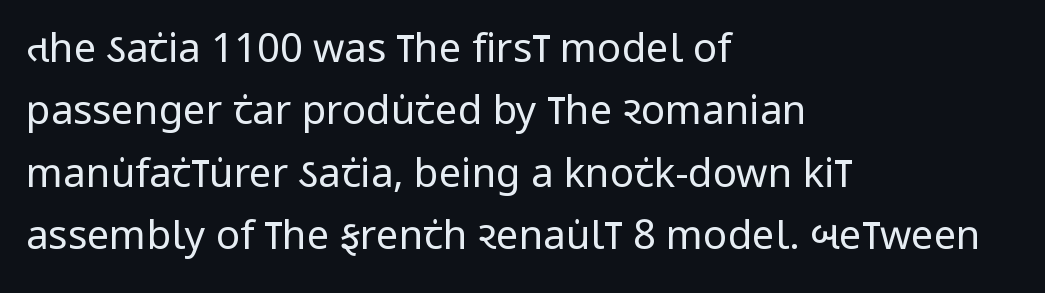
The image shows 40 px regular-weight, condensed sans-serif type, upright; set left-aligned, normal line spacing (1.56x), normal letter spacing, not underlined; low stroke contrast and a large x-height.
